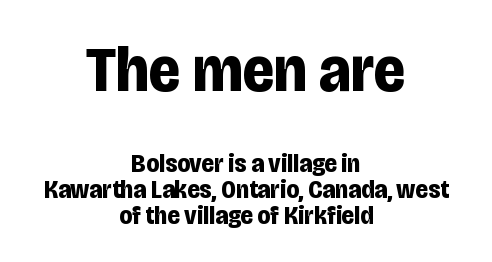
{"serif": "no", "italic": "no", "bold": "yes", "weight": "bold", "width": "condensed", "stroke_contrast": "low", "x_height": "large", "monospaced": "no", "underline": "no", "align": "center", "line_spacing": "tight", "line_spacing_ratio": 1.0, "letter_spacing": "normal", "letter_spacing_em": 0.0, "larger_block": "first", "size_ratio": 2.5, "glyph_px": 65}
